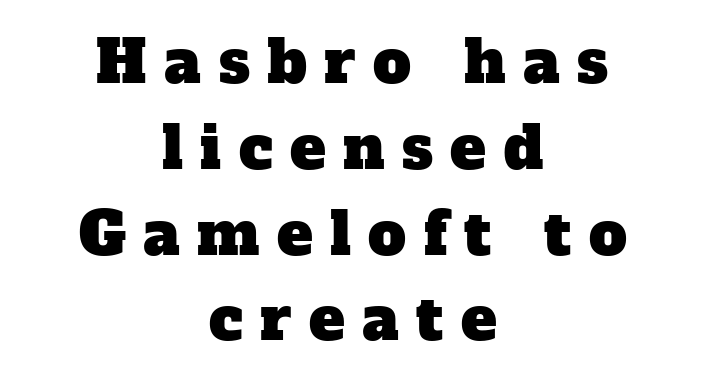
The image shows 60 px serif type; set centered, normal line spacing (1.43x), unusually wide letter spacing (+0.29 em), not underlined; low stroke contrast and a medium x-height.
